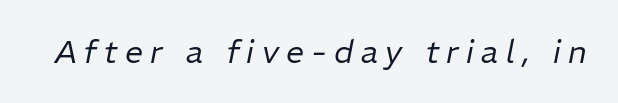
The image shows 32 px regular-weight type, italic (leaning right); set unusually wide letter spacing (+0.23 em), not underlined; low stroke contrast and a medium x-height.
